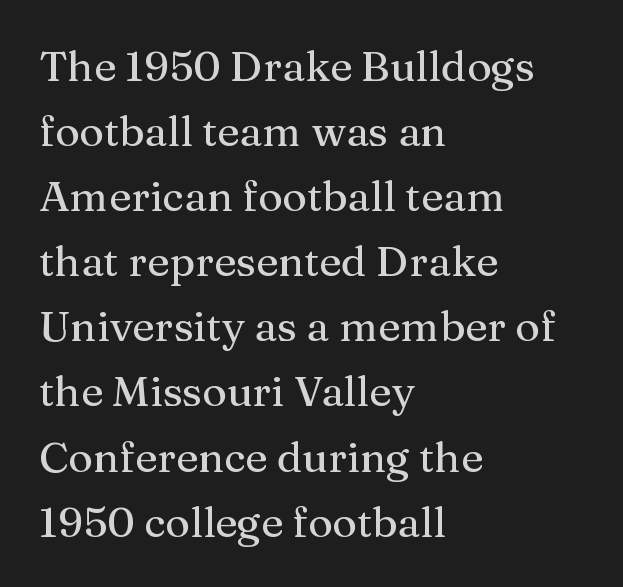
Q: Is the text italic (slanted)? A: No, it is upright.
Q: Is the typeface a serif or a sans-serif typeface? A: Serif.
Q: Is the text underlined? A: No.
Q: How is the paragraph aligned? A: Left-aligned.
Q: Is the spacing between letters normal or unusually wide? A: Normal.
Q: Is the spacing between lines tight, normal or loose? A: Normal.
Q: Width (condensed, normal, or wide)? A: Normal.
Q: Stroke contrast? A: Medium.
Q: x-height? A: Medium.
Q: Monospaced? A: No.
